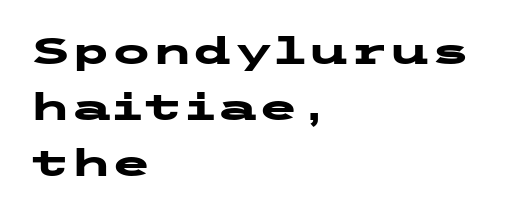
The image shows 37 px heavy, wide sans-serif type, upright; set left-aligned, normal line spacing (1.51x), normal letter spacing, not underlined; low stroke contrast and a medium x-height.
